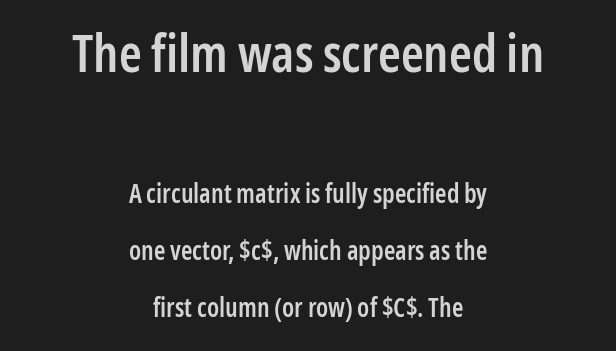
Q: Is the text bold? A: Semi-bold.
Q: Is the text italic (slanted)? A: No, it is upright.
Q: Is the typeface a serif or a sans-serif typeface? A: Sans-serif.
Q: Is the text underlined? A: No.
Q: How is the paragraph aligned? A: Centered.
Q: Is the spacing between letters normal or unusually wide? A: Normal.
Q: Is the spacing between lines tight, normal or loose? A: Loose.
Q: Which block of text is set in a larger size, the first (top) or the second (bottom)? A: The first (top) one.
Q: Width (condensed, normal, or wide)? A: Condensed.
Q: Stroke contrast? A: Low.
Q: x-height? A: Medium.
Q: Monospaced? A: No.
